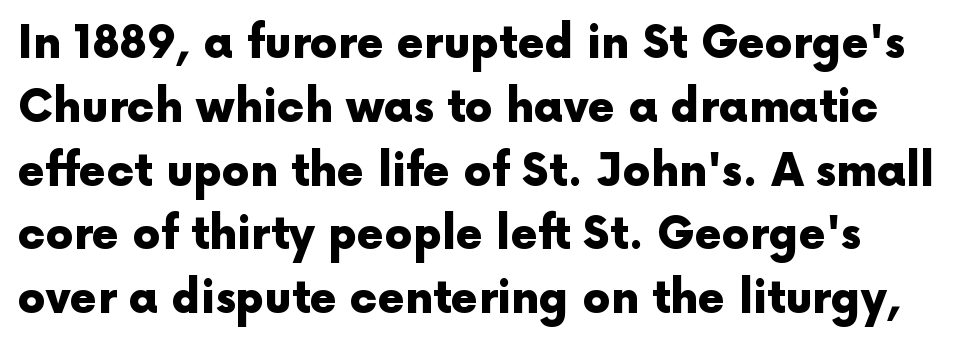
The image shows 44 px heavy sans-serif type, upright; set normal line spacing (1.45x), normal letter spacing, not underlined; a medium x-height.
